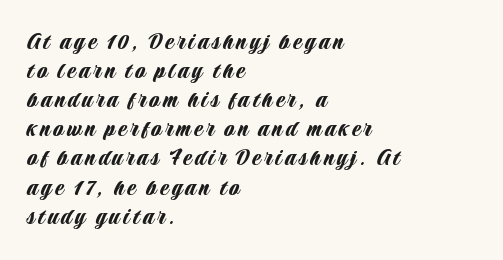
The image shows 26 px text type; set left-aligned, tight line spacing (1.12x), not underlined.
